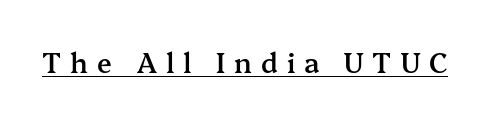
Q: Is the text bold? A: Semi-bold.
Q: Is the text italic (slanted)? A: No, it is upright.
Q: Is the text underlined? A: Yes.
Q: Is the spacing between letters normal or unusually wide? A: Unusually wide.
